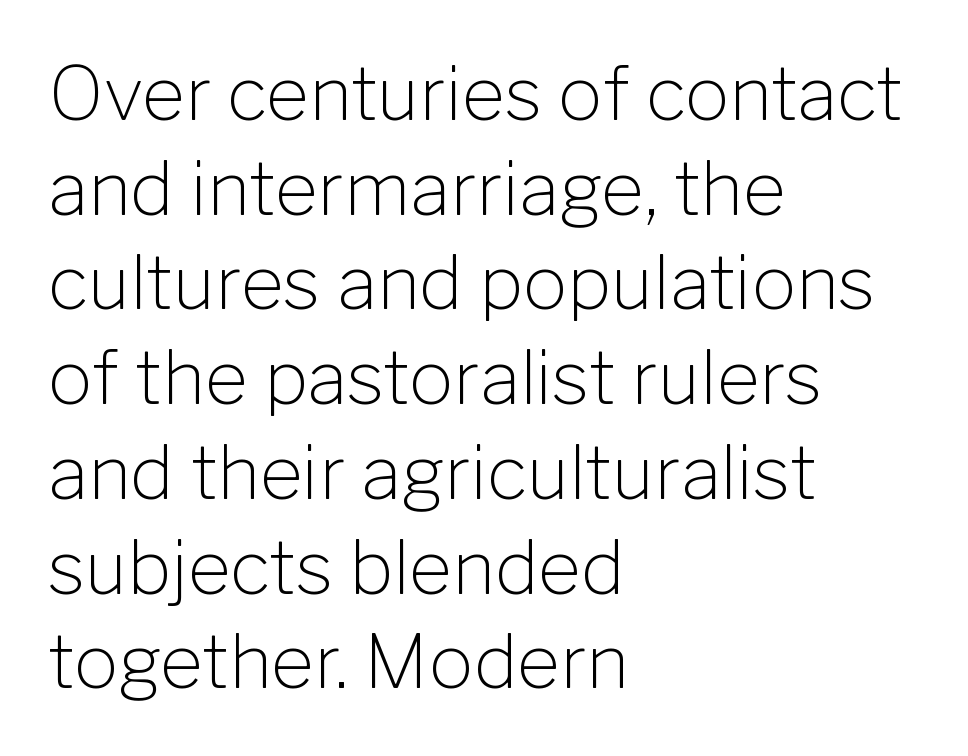
The image shows 74 px light sans-serif type, upright; set left-aligned, normal line spacing (1.28x), normal letter spacing, not underlined; low stroke contrast and a medium x-height.
